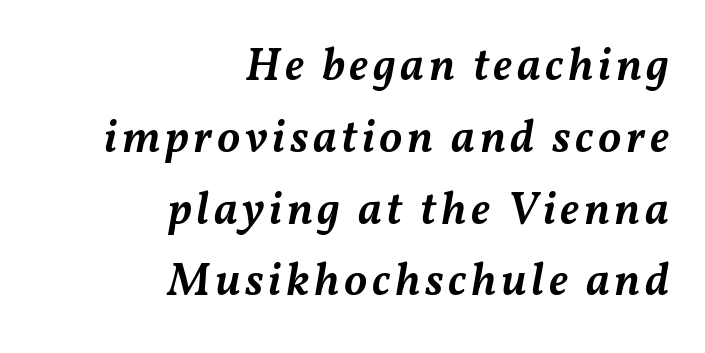
The image shows 46 px semibold type, italic (leaning right); set right-aligned, normal line spacing (1.56x), not underlined; medium stroke contrast and a medium x-height.
